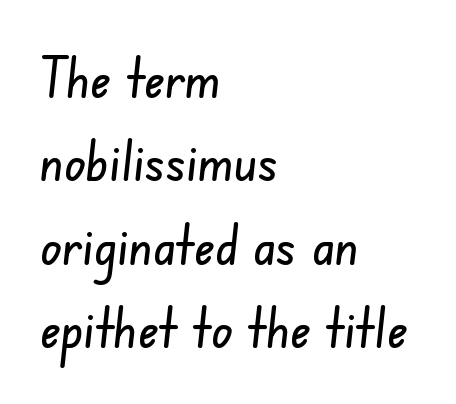
The image shows 56 px condensed sans-serif type; set left-aligned, normal line spacing (1.49x), normal letter spacing, not underlined; low stroke contrast and a small x-height.
